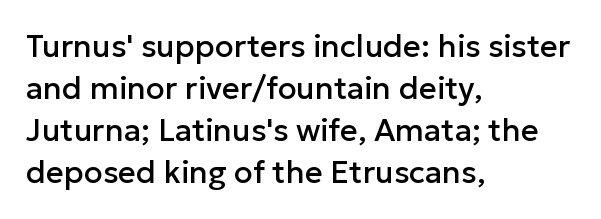
Q: Is the text italic (slanted)? A: No, it is upright.
Q: Is the typeface a serif or a sans-serif typeface? A: Sans-serif.
Q: Is the text underlined? A: No.
Q: How is the paragraph aligned? A: Left-aligned.
Q: Is the spacing between letters normal or unusually wide? A: Normal.
Q: Is the spacing between lines tight, normal or loose? A: Normal.
Q: Width (condensed, normal, or wide)? A: Normal.
Q: Stroke contrast? A: Low.
Q: x-height? A: Medium.
Q: Monospaced? A: No.
